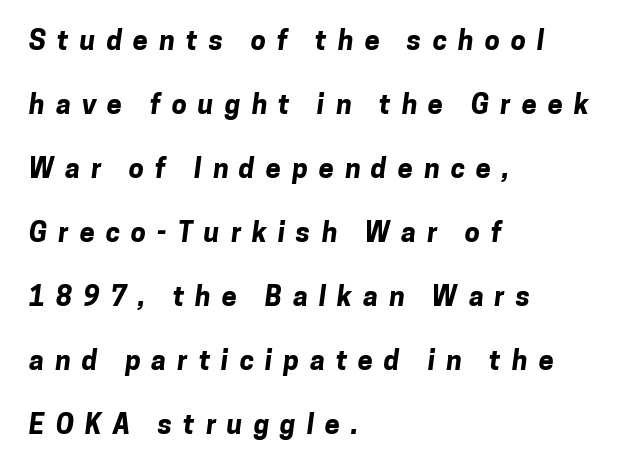
The letters are spread apart with noticeably loose tracking. Does the weight exceed regular? Yes, all the way to bold. The rendering anchors every line to the left-hand side. Nobody drew a line under any word here. The vertical gap from one line to the next is large.
